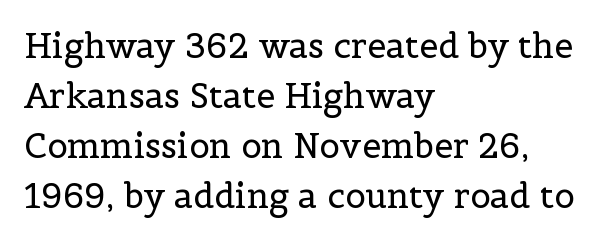
Spacing between characters is what you'd get straight out of the box. In terms of posture, this sample is upright. Vertically, the passage feels balanced, rows spaced as you'd expect. Only glyphs here, with clear space below each row. This rendering uses left alignment, leaving the right contour irregular.
